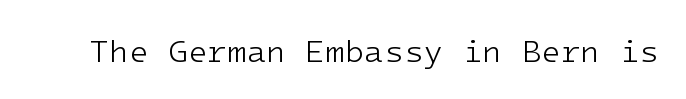
Q: Is the text bold? A: No.
Q: Is the text italic (slanted)? A: No, it is upright.
Q: Is the typeface a serif or a sans-serif typeface? A: Sans-serif.
Q: Is the text underlined? A: No.
Q: Is the spacing between letters normal or unusually wide? A: Normal.
Q: Width (condensed, normal, or wide)? A: Normal.
Q: Stroke contrast? A: Low.
Q: x-height? A: Medium.
Q: Monospaced? A: Yes.
